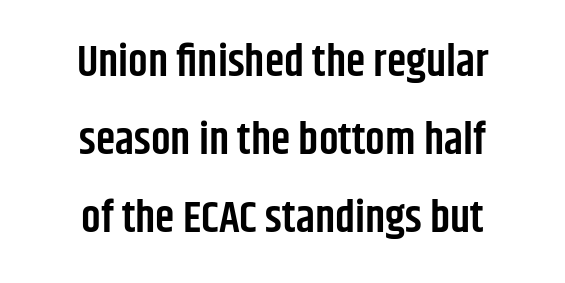
This is roman type, the default non-slanted kind. Check under the words: just untouched page. Regarding serifs, this sample does without them. Between one letter and the next there's only the usual sliver of space. Horizontally, the lines are justified to the midpoint only.
